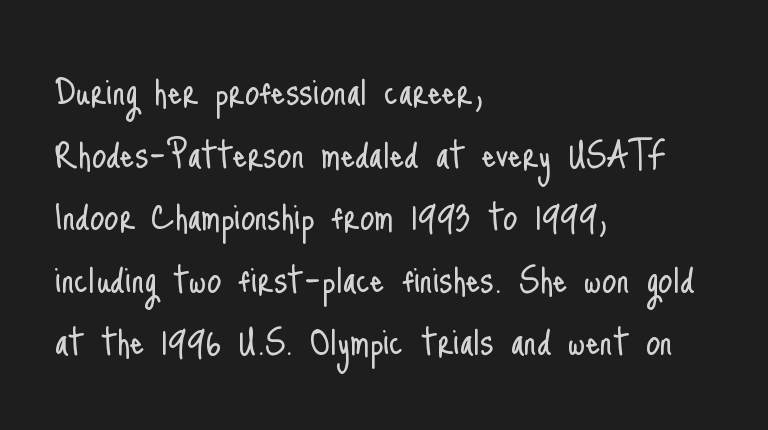
Q: Is the text bold? A: No.
Q: Is the text italic (slanted)? A: No, it is upright.
Q: Is the typeface a serif or a sans-serif typeface? A: Sans-serif.
Q: Is the text underlined? A: No.
Q: How is the paragraph aligned? A: Left-aligned.
Q: Is the spacing between letters normal or unusually wide? A: Normal.
Q: Is the spacing between lines tight, normal or loose? A: Normal.
Q: Width (condensed, normal, or wide)? A: Condensed.
Q: Stroke contrast? A: Low.
Q: x-height? A: Small.
Q: Monospaced? A: No.
